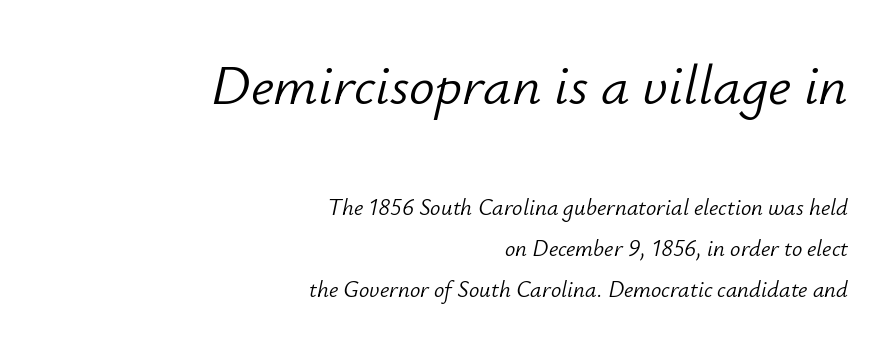
Block one is the big one; block two sits smaller underneath. Each word holds together tightly as a unit, with standard inter-letter gaps. The typesetting does not lean heavy: it is not bold. The passage shown is typed in a proportional face where columns would drift. Compared with a flush-left layout, this one pins lines to the opposite, right side.
